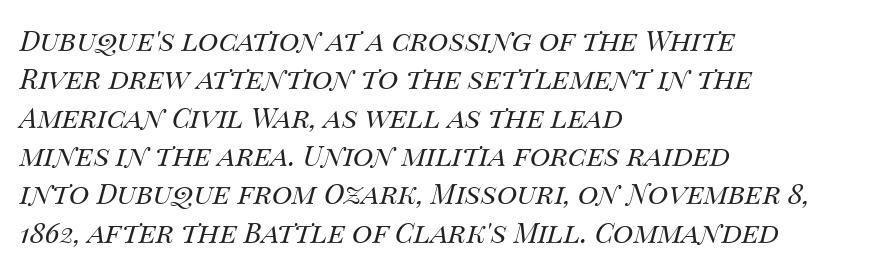
The image shows 28 px regular-weight type, italic (leaning right); set left-aligned, normal line spacing (1.37x), normal letter spacing, not underlined; medium stroke contrast and a large x-height.
